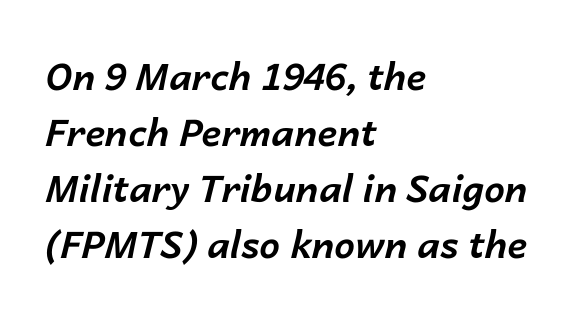
The image shows 37 px bold type, italic (leaning right); set left-aligned, normal line spacing (1.51x), normal letter spacing, not underlined; low stroke contrast and a medium x-height.
